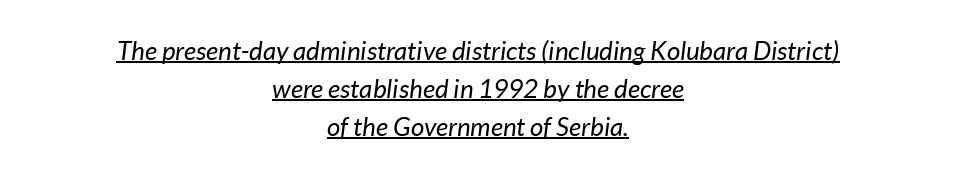
Q: Is the text bold? A: No.
Q: Is the text italic (slanted)? A: Yes, it leans right by about 7 degrees.
Q: Is the text underlined? A: Yes.
Q: How is the paragraph aligned? A: Centered.
Q: Is the spacing between letters normal or unusually wide? A: Normal.
Q: Is the spacing between lines tight, normal or loose? A: Normal.
